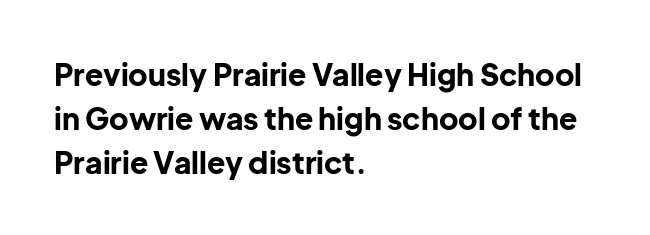
{"serif": "no", "italic": "no", "bold": "yes", "weight": "bold", "width": "normal", "stroke_contrast": "low", "x_height": "medium", "monospaced": "no", "underline": "no", "align": "left", "line_spacing": "normal", "line_spacing_ratio": 1.46, "letter_spacing": "normal", "letter_spacing_em": 0.0, "glyph_px": 30}
